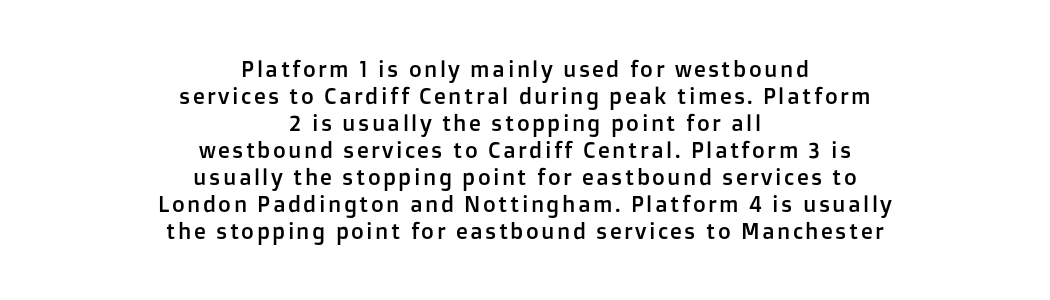
{"italic": "no", "underline": "no", "align": "center", "line_spacing_ratio": 1.23, "glyph_px": 22}
